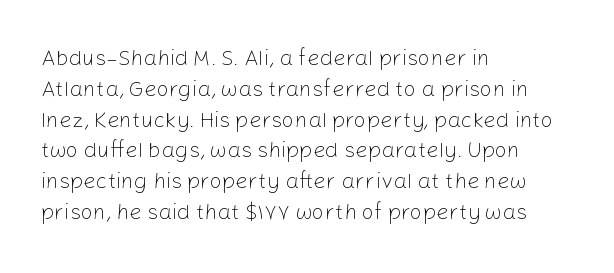
Q: Is the text bold? A: No.
Q: Is the text italic (slanted)? A: No, it is upright.
Q: Is the text underlined? A: No.
Q: How is the paragraph aligned? A: Left-aligned.
Q: Is the spacing between letters normal or unusually wide? A: Normal.
Q: Is the spacing between lines tight, normal or loose? A: Normal.
